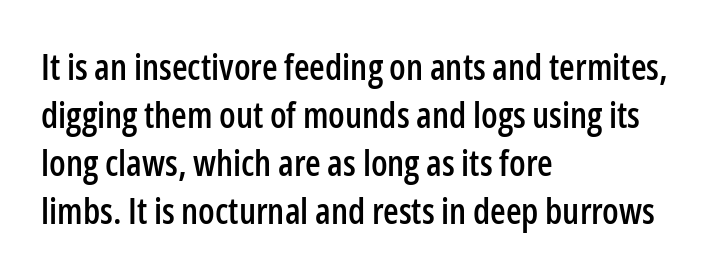
{"serif": "no", "italic": "no", "width": "condensed", "stroke_contrast": "low", "x_height": "medium", "monospaced": "no", "underline": "no", "align": "left", "line_spacing": "normal", "line_spacing_ratio": 1.33, "letter_spacing": "normal", "letter_spacing_em": 0.0, "glyph_px": 36}
